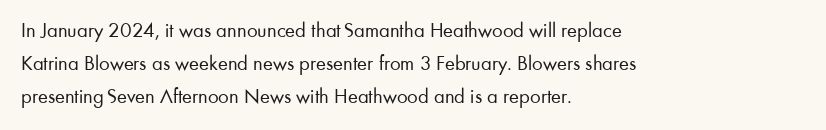
Q: Is the text bold? A: No.
Q: Is the text italic (slanted)? A: No, it is upright.
Q: Is the text underlined? A: No.
Q: How is the paragraph aligned? A: Left-aligned.
Q: Is the spacing between letters normal or unusually wide? A: Normal.
Q: Is the spacing between lines tight, normal or loose? A: Normal.
